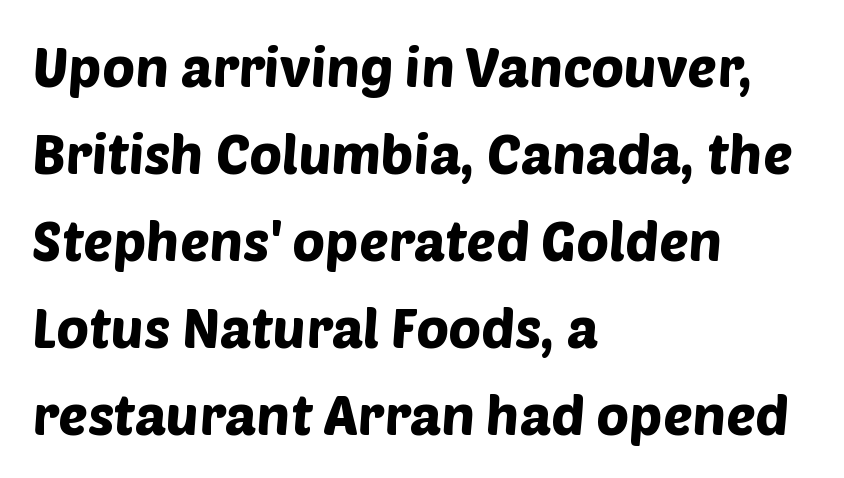
Stroke terminals: plain, sans-serif. Interline gaps are of average width in this sample. Nobody drew a line under any word here. You could not count columns in this text — the font is proportionally spaced. How are the letters spaced? Ordinarily, with no added tracking.
